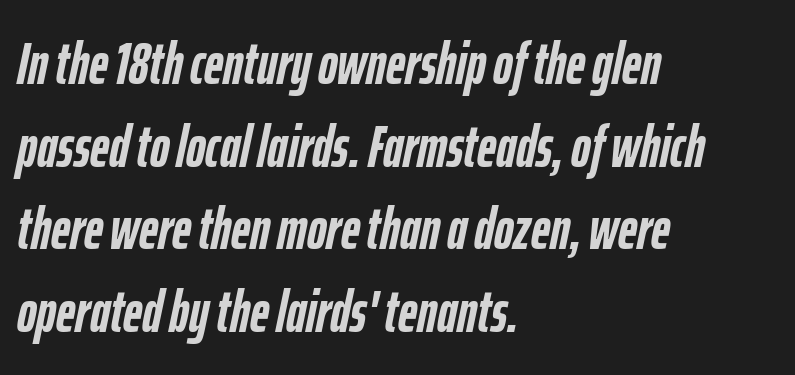
Each letter keeps its own natural width here, so spacing adapts to shape. The compositor pushed each line to the left boundary. What stands out about the letter spacing? Nothing — it is the standard amount. This rendering features lettering with no underline.
